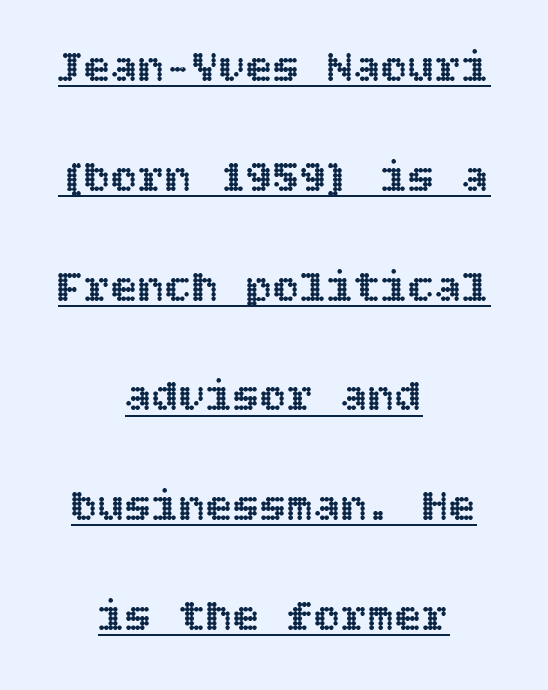
{"italic": "no", "width": "normal", "x_height": "large", "underline": "yes", "align": "center", "line_spacing": "loose", "line_spacing_ratio": 2.44, "letter_spacing": "normal", "letter_spacing_em": 0.0, "glyph_px": 45}
